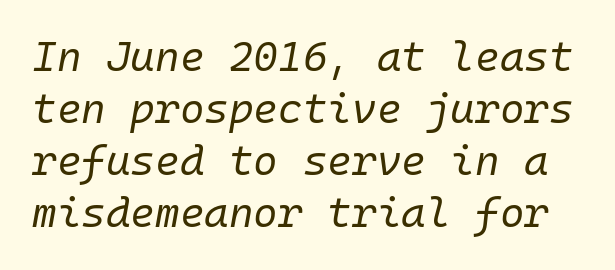
The image shows 42 px regular-weight type, italic (leaning right), monospaced; set line spacing 1.24x, normal letter spacing, not underlined; low stroke contrast and a medium x-height.
